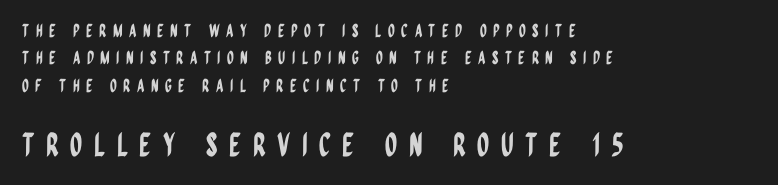
The image shows 32 px condensed sans-serif type, upright; set left-aligned, normal line spacing (1.52x), unusually wide letter spacing (+0.35 em), not underlined; the second (bottom) block is 1.78x larger; low stroke contrast and a large x-height.
